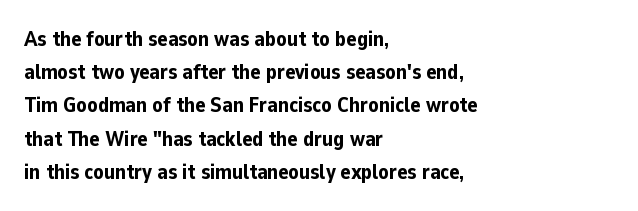
The image shows 21 px bold type, upright; set left-aligned, normal line spacing (1.58x), normal letter spacing, not underlined.
